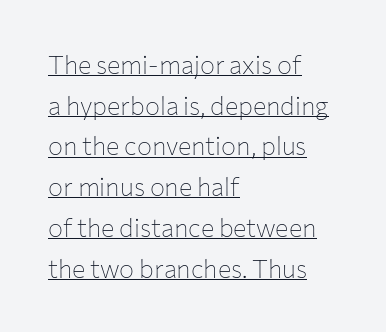
{"italic": "no", "bold": "no", "underline": "yes", "align": "left", "line_spacing": "normal", "line_spacing_ratio": 1.63, "letter_spacing": "normal", "letter_spacing_em": 0.0, "glyph_px": 25}
